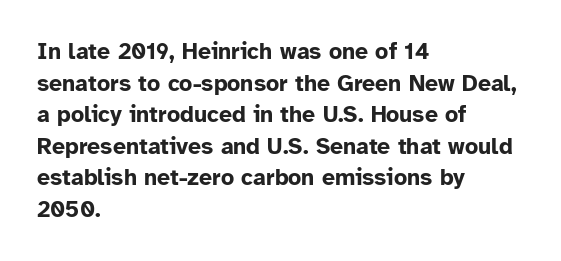
The image shows 23 px bold type, upright; set left-aligned, normal line spacing (1.37x), normal letter spacing, not underlined.
